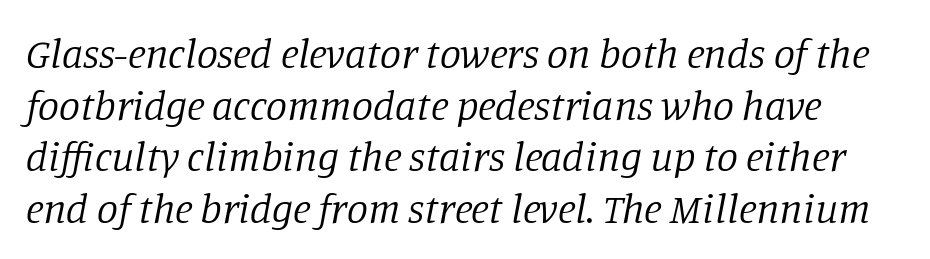
The image shows 42 px regular-weight serif type, italic (leaning right); set line spacing 1.23x, normal letter spacing, not underlined; low stroke contrast and a large x-height.
